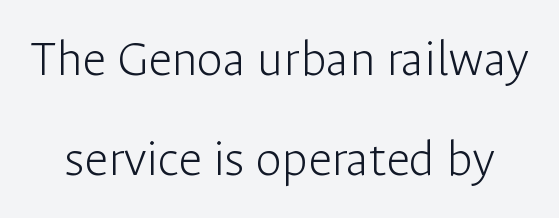
{"serif": "no", "italic": "no", "bold": "no", "weight": "light", "width": "normal", "stroke_contrast": "low", "x_height": "medium", "monospaced": "no", "underline": "no", "line_spacing_ratio": 1.88, "letter_spacing": "normal", "letter_spacing_em": 0.0, "glyph_px": 53}
